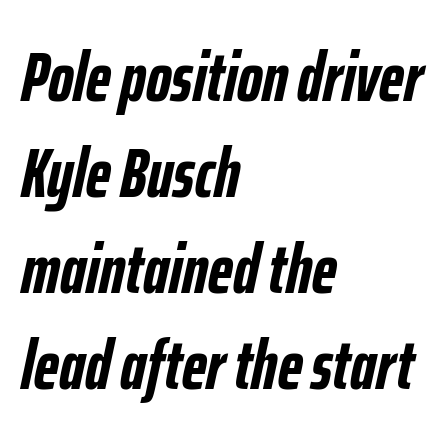
{"italic": "yes", "lean": "right", "slant_degrees": 12, "bold": "yes", "weight": "semibold", "width": "condensed", "stroke_contrast": "low", "x_height": "medium", "monospaced": "no", "underline": "no", "align": "left", "line_spacing": "normal", "line_spacing_ratio": 1.37, "letter_spacing": "normal", "letter_spacing_em": 0.0, "glyph_px": 70}
